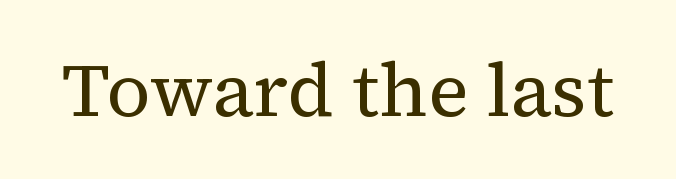
{"serif": "yes", "italic": "no", "bold": "no", "weight": "regular", "width": "normal", "stroke_contrast": "medium", "x_height": "medium", "monospaced": "no", "underline": "no", "letter_spacing": "normal", "letter_spacing_em": 0.0, "glyph_px": 76}
